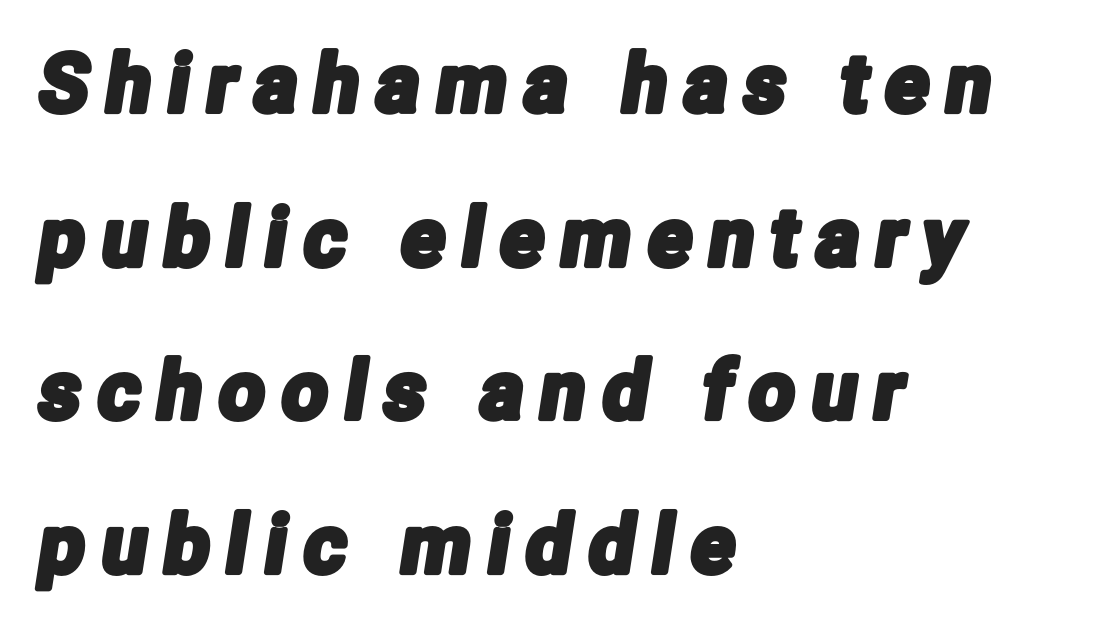
The image shows 80 px condensed sans-serif type; set left-aligned, loose line spacing (1.92x), unusually wide letter spacing (+0.22 em), not underlined; low stroke contrast and a medium x-height.
